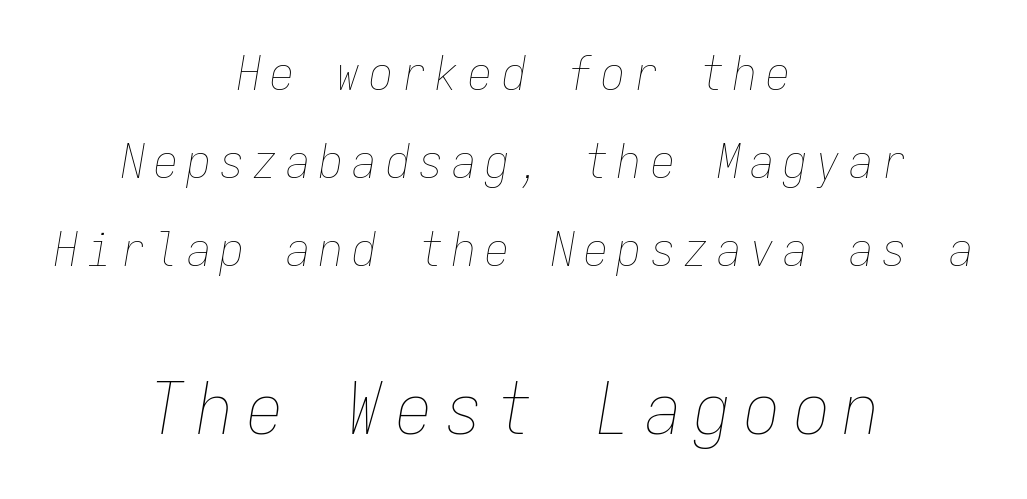
The image shows 72 px thin, condensed type, italic (leaning right), monospaced; set centered, line spacing 1.83x, not underlined; the second (bottom) block is 1.5x larger; low stroke contrast and a medium x-height.
